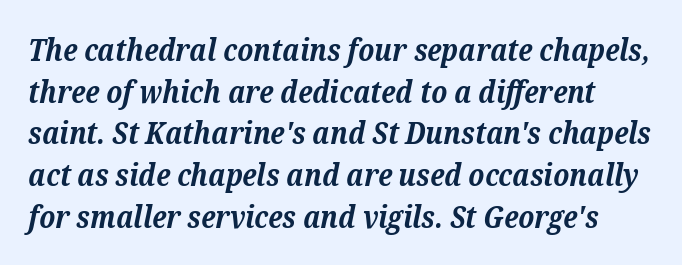
Emphasis by weight is at full strength: bold. The glyphs look as if they've been sheared to an angle. Does the type have serifs? Yes, each stem ends in a small foot. A clean baseline with only descenders dipping below it. The rendering uses a moderate line-height, typical for paragraphs. These lines are rendered in a variable-pitch font.
